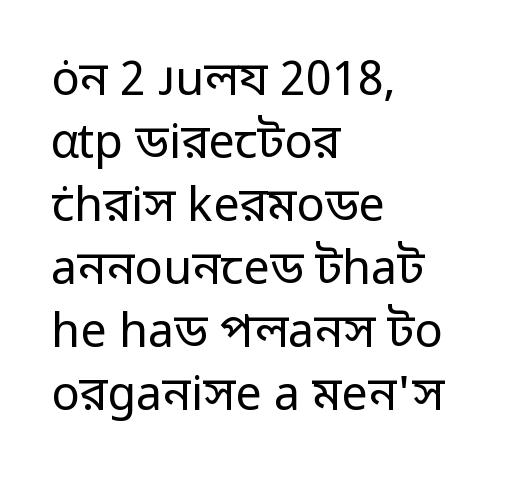
{"serif": "no", "italic": "no", "bold": "no", "weight": "regular", "width": "normal", "stroke_contrast": "low", "x_height": "medium", "monospaced": "no", "underline": "no", "align": "left", "line_spacing": "normal", "line_spacing_ratio": 1.34, "letter_spacing": "normal", "letter_spacing_em": 0.0, "glyph_px": 47}
